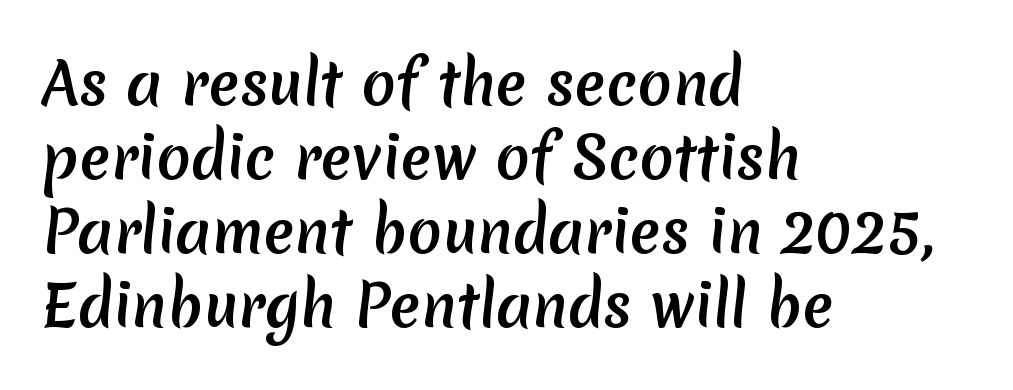
Compared with typical body copy, the letter spacing here is the same. The text block is weighted toward the left margin, trailing off unevenly rightward. In terms of letterform style, serifs are entirely absent. The specimen omits any rule beneath the text block's lines. Rows of type keep a routine distance in the vertical direction.
